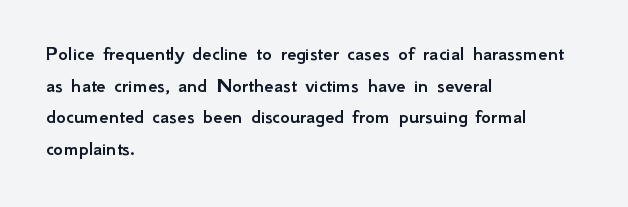
Has an underline been added? It has not. Do the letters lean? They stand straight. Notice how descenders clear the ascenders below comfortably — that's standard leading. The line texture is even and compact thanks to regular tracking.
